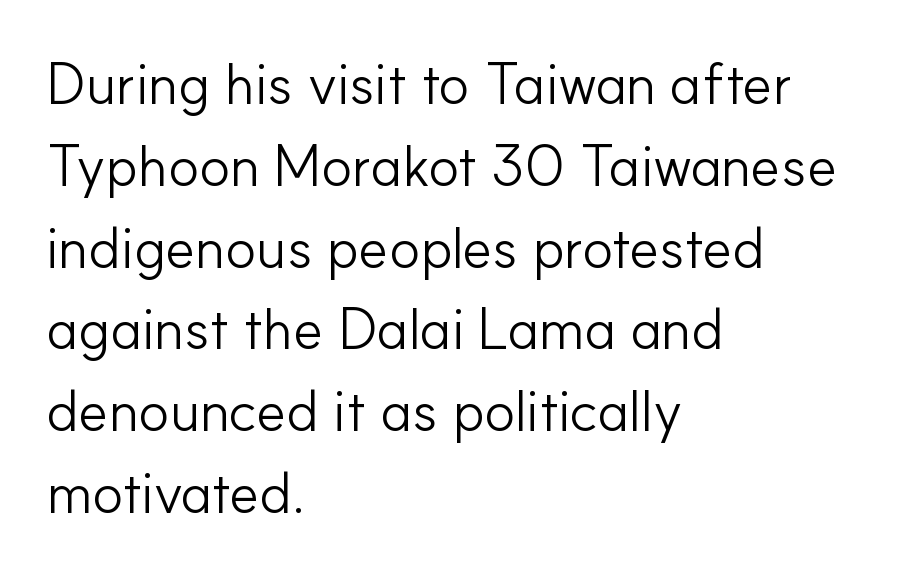
Q: Is the text bold? A: No.
Q: Is the text italic (slanted)? A: No, it is upright.
Q: Is the typeface a serif or a sans-serif typeface? A: Sans-serif.
Q: Is the text underlined? A: No.
Q: How is the paragraph aligned? A: Left-aligned.
Q: Is the spacing between letters normal or unusually wide? A: Normal.
Q: Is the spacing between lines tight, normal or loose? A: Normal.
Q: Width (condensed, normal, or wide)? A: Normal.
Q: Stroke contrast? A: Low.
Q: x-height? A: Small.
Q: Monospaced? A: No.
